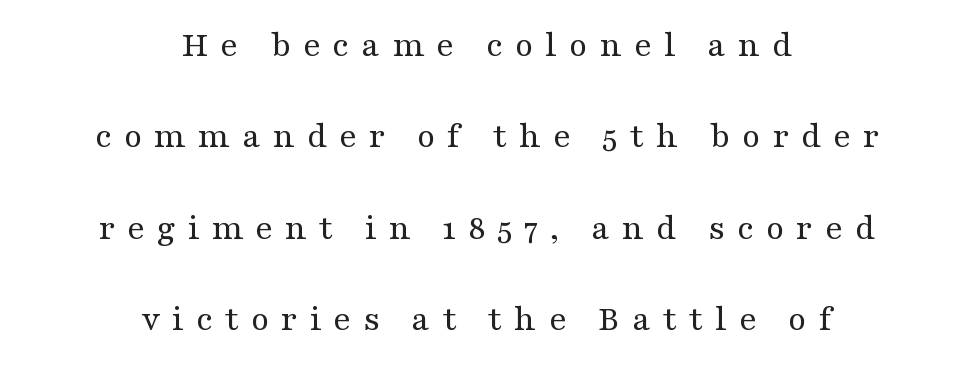
Counters stay open thanks to moderate or lighter strokes. Quick note: underline off. Varying glyph widths throughout — classic text-font behaviour. Upright lettering throughout. Short note: letters widely spaced. A centered setting, common on invitations and titles, is used for this passage.
